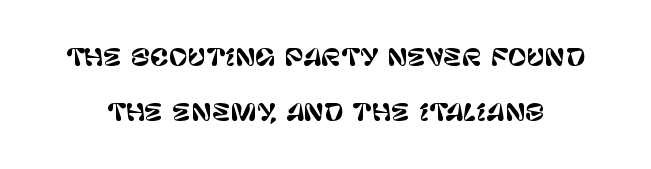
Q: Is the text italic (slanted)? A: Yes.
Q: Is the text underlined? A: No.
Q: Is the spacing between letters normal or unusually wide? A: Normal.
Q: Is the spacing between lines tight, normal or loose? A: Loose.
